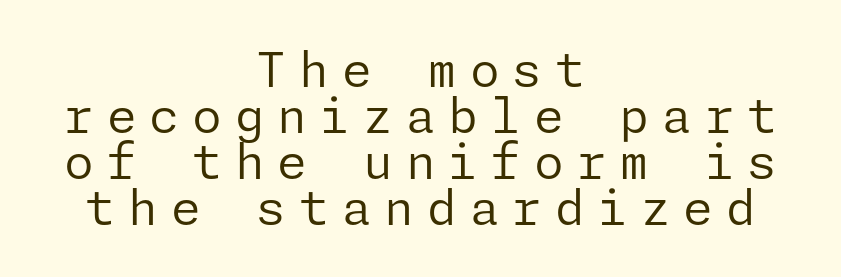
The image shows 48 px regular-weight sans-serif type, upright; set centered, tight line spacing (0.96x), unusually wide letter spacing (+0.27 em), not underlined; low stroke contrast and a medium x-height.
